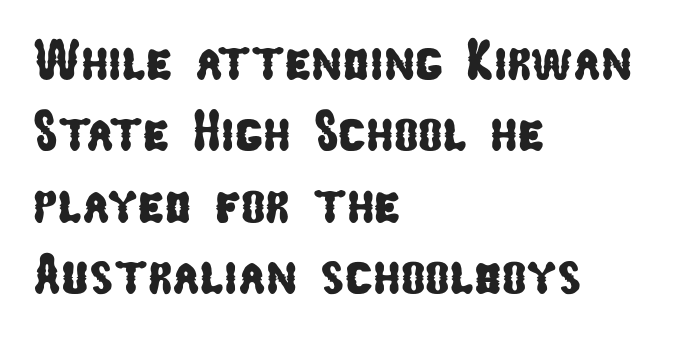
Q: Is the typeface a serif or a sans-serif typeface? A: Sans-serif.
Q: Is the text underlined? A: No.
Q: How is the paragraph aligned? A: Left-aligned.
Q: Is the spacing between letters normal or unusually wide? A: Normal.
Q: Width (condensed, normal, or wide)? A: Condensed.
Q: Stroke contrast? A: Low.
Q: x-height? A: Medium.
Q: Monospaced? A: No.
